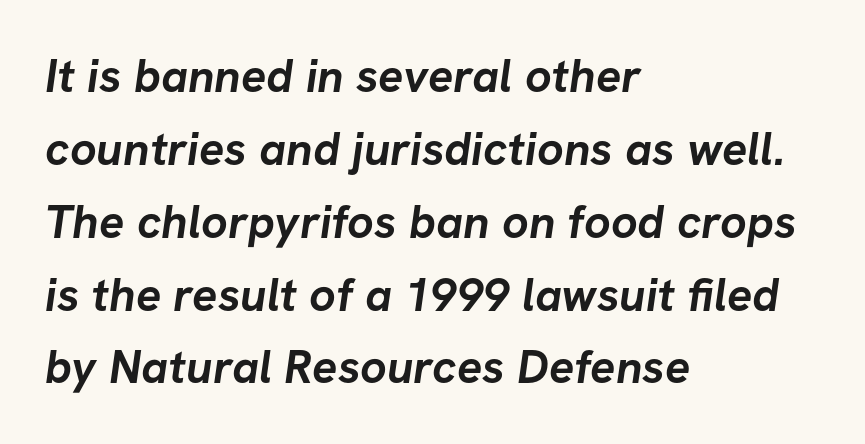
{"serif": "no", "bold": "yes", "weight": "semibold", "width": "normal", "stroke_contrast": "low", "x_height": "medium", "monospaced": "no", "underline": "no", "align": "left", "line_spacing": "normal", "line_spacing_ratio": 1.55, "letter_spacing": "normal", "letter_spacing_em": 0.0, "glyph_px": 47}
